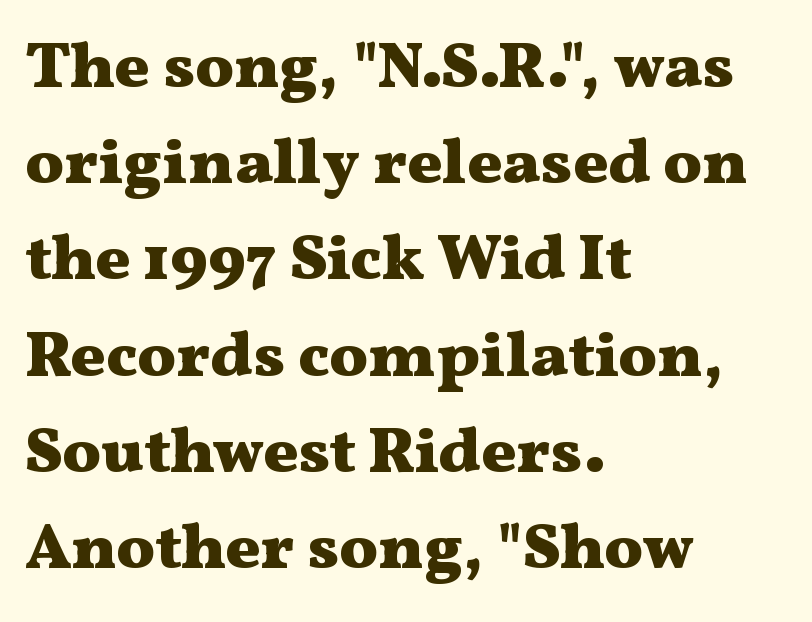
The image shows 65 px heavy, wide serif type, upright; set left-aligned, normal line spacing (1.48x), normal letter spacing, not underlined; medium stroke contrast and a medium x-height.
